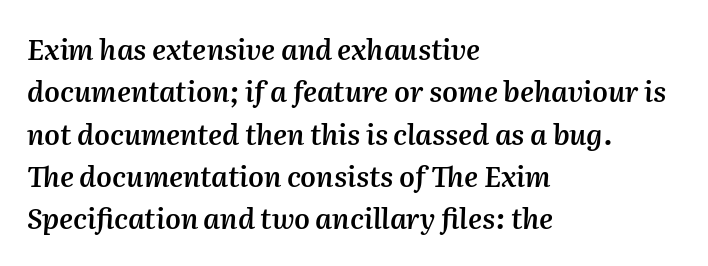
These lines are rendered in a variable-pitch font. Casual observation: everything's shoved over to the left. Tall strokes in this sample are angled rather than plumb. On the weight axis this lands at semibold, roughly 600. A typesetter would call this leading conventional body-copy spacing. The passage shown is not underscored anywhere.
